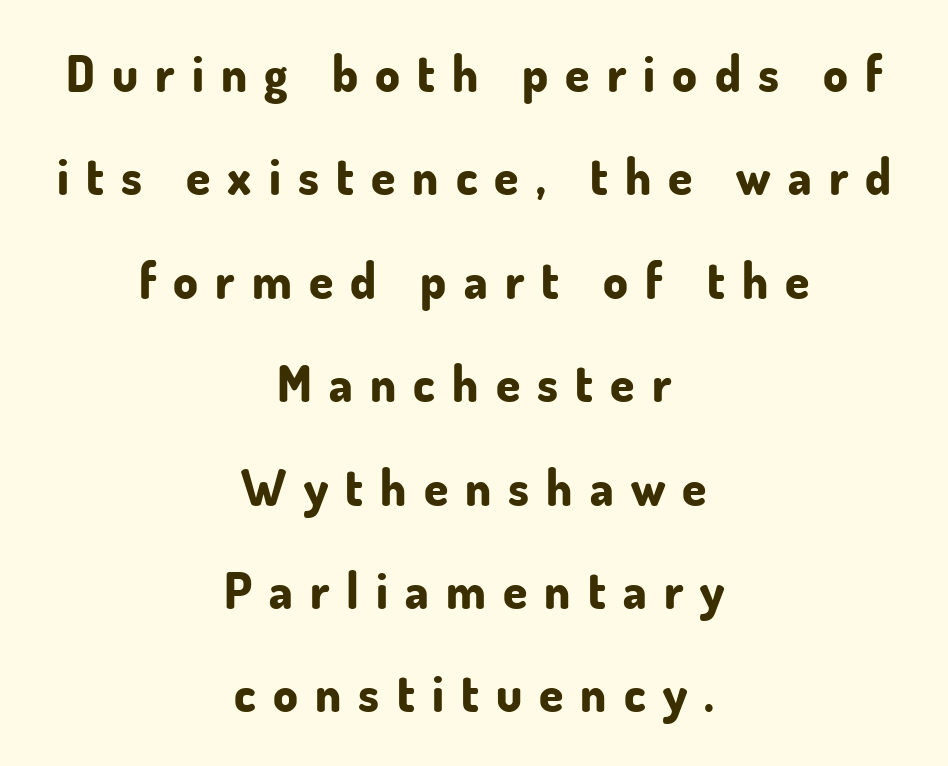
{"serif": "no", "italic": "no", "bold": "yes", "weight": "bold", "width": "normal", "stroke_contrast": "low", "x_height": "small", "monospaced": "no", "underline": "no", "align": "center", "line_spacing": "loose", "line_spacing_ratio": 2.11, "letter_spacing": "wide", "letter_spacing_em": 0.35, "glyph_px": 49}
